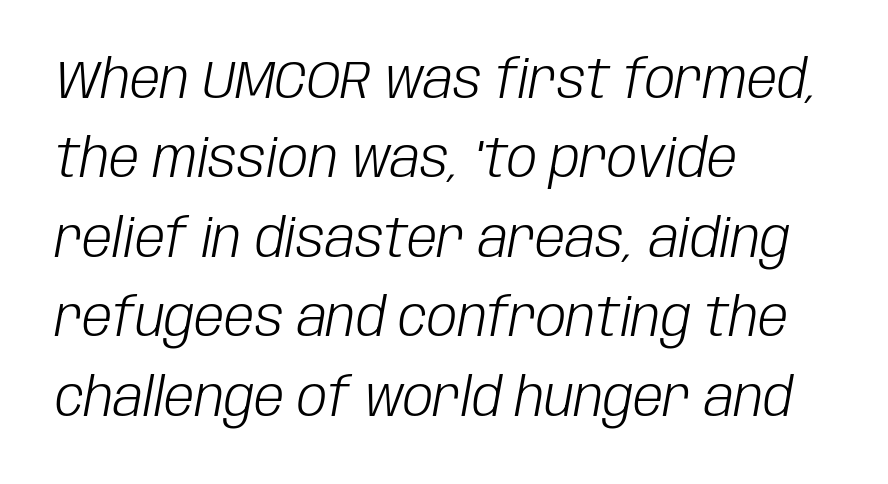
The image shows 54 px light, condensed type, italic (leaning right); set left-aligned, normal line spacing (1.47x), normal letter spacing, not underlined; low stroke contrast and a large x-height.
